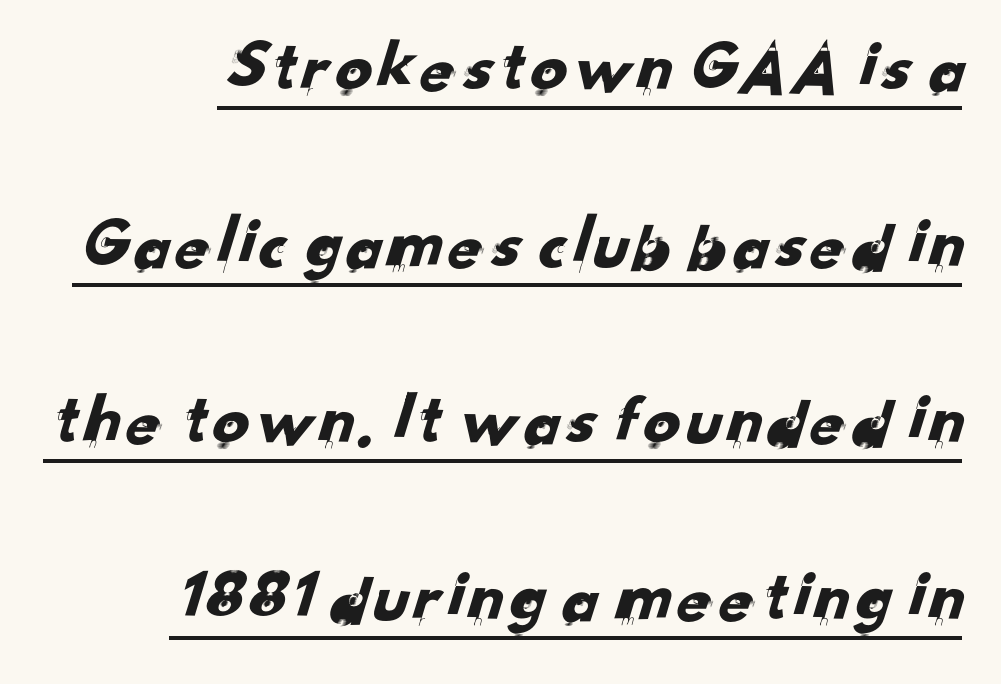
Reading down the column, the eye jumps a long way to each next line. No feet cap the strokes, marking this as sans-serif type. This sample carries an underscore along the baseline area. The type is set solid horizontally, with unmodified tracking. The letters advance in unequal steps, a hallmark of proportional type.
